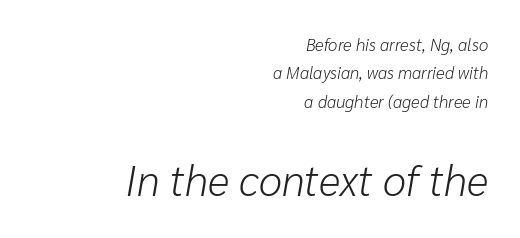
Q: Is the text bold? A: No.
Q: Is the text italic (slanted)? A: Yes, it leans right by about 10 degrees.
Q: Is the text underlined? A: No.
Q: How is the paragraph aligned? A: Right-aligned.
Q: Is the spacing between letters normal or unusually wide? A: Normal.
Q: Is the spacing between lines tight, normal or loose? A: Normal.
Q: Which block of text is set in a larger size, the first (top) or the second (bottom)? A: The second (bottom) one.
Q: Width (condensed, normal, or wide)? A: Normal.
Q: Stroke contrast? A: Low.
Q: x-height? A: Medium.
Q: Monospaced? A: No.
